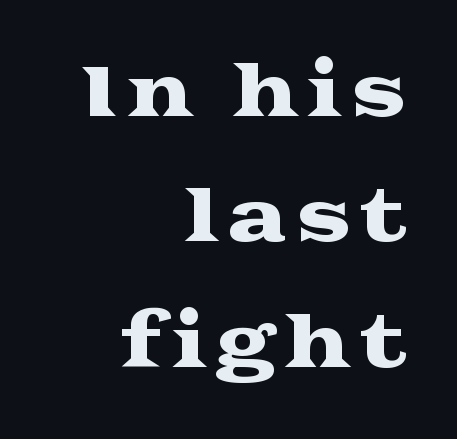
The image shows 70 px wide serif type, upright; set right-aligned, line spacing 1.79x, not underlined; medium stroke contrast and a medium x-height.
